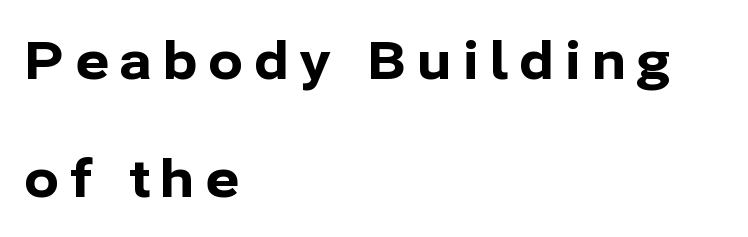
Q: Is the text bold? A: Yes.
Q: Is the text italic (slanted)? A: No, it is upright.
Q: Is the typeface a serif or a sans-serif typeface? A: Sans-serif.
Q: Is the text underlined? A: No.
Q: How is the paragraph aligned? A: Left-aligned.
Q: Is the spacing between letters normal or unusually wide? A: Unusually wide.
Q: Is the spacing between lines tight, normal or loose? A: Loose.
Q: Width (condensed, normal, or wide)? A: Normal.
Q: Stroke contrast? A: Low.
Q: x-height? A: Medium.
Q: Monospaced? A: No.
